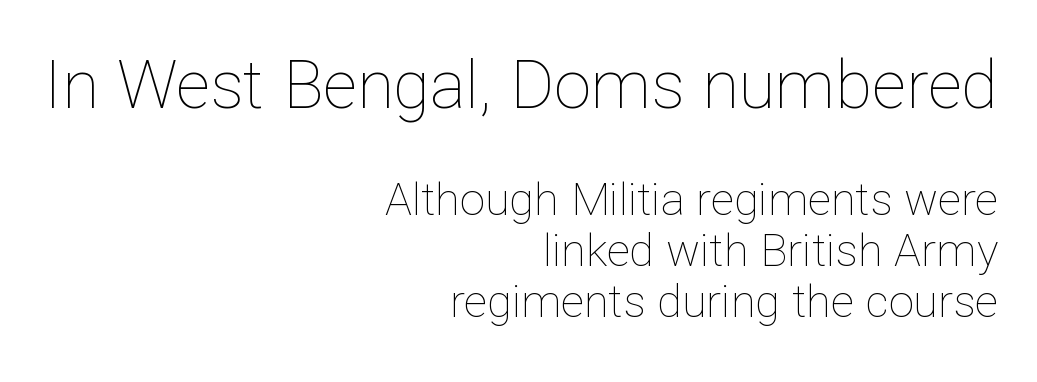
Q: Is the text bold? A: No.
Q: Is the text italic (slanted)? A: No, it is upright.
Q: Is the text underlined? A: No.
Q: How is the paragraph aligned? A: Right-aligned.
Q: Is the spacing between letters normal or unusually wide? A: Normal.
Q: Is the spacing between lines tight, normal or loose? A: Tight.
Q: Which block of text is set in a larger size, the first (top) or the second (bottom)? A: The first (top) one.
Q: Width (condensed, normal, or wide)? A: Normal.
Q: Stroke contrast? A: Low.
Q: x-height? A: Medium.
Q: Monospaced? A: No.
